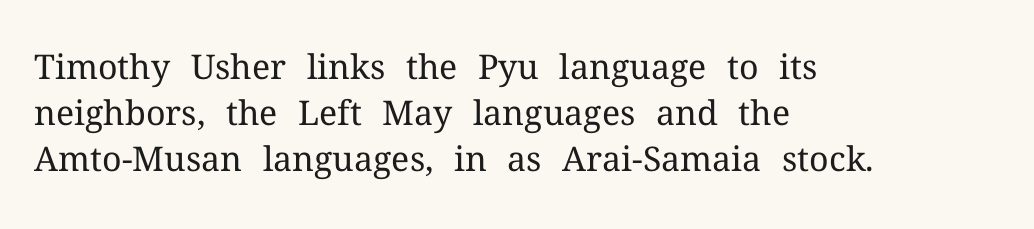
Q: Is the text bold? A: No.
Q: Is the text italic (slanted)? A: No, it is upright.
Q: Is the typeface a serif or a sans-serif typeface? A: Serif.
Q: Is the text underlined? A: No.
Q: How is the paragraph aligned? A: Left-aligned.
Q: Is the spacing between letters normal or unusually wide? A: Normal.
Q: Is the spacing between lines tight, normal or loose? A: Normal.
Q: Width (condensed, normal, or wide)? A: Normal.
Q: Stroke contrast? A: Medium.
Q: x-height? A: Medium.
Q: Monospaced? A: No.
